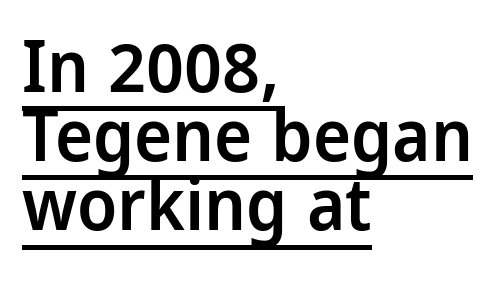
{"serif": "no", "italic": "no", "bold": "semi", "weight": "semibold", "width": "condensed", "stroke_contrast": "low", "x_height": "large", "monospaced": "no", "underline": "yes", "align": "left", "line_spacing": "tight", "line_spacing_ratio": 0.96, "letter_spacing": "normal", "letter_spacing_em": 0.0, "glyph_px": 72}
